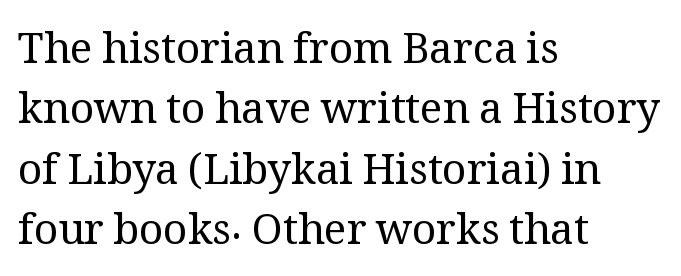
{"serif": "yes", "italic": "no", "bold": "no", "weight": "regular", "width": "normal", "stroke_contrast": "medium", "x_height": "medium", "monospaced": "no", "underline": "no", "align": "left", "line_spacing": "normal", "line_spacing_ratio": 1.44, "letter_spacing": "normal", "letter_spacing_em": 0.0, "glyph_px": 42}
